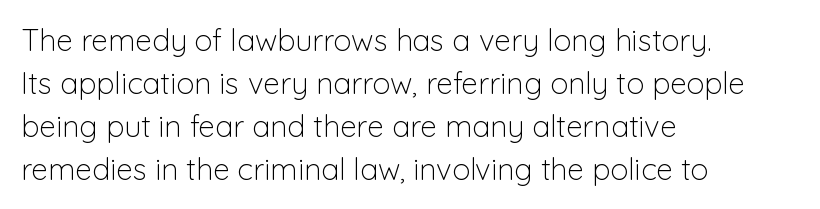
{"serif": "no", "italic": "no", "bold": "no", "weight": "light", "width": "normal", "stroke_contrast": "low", "x_height": "medium", "monospaced": "no", "underline": "no", "align": "left", "line_spacing": "normal", "line_spacing_ratio": 1.43, "letter_spacing": "normal", "letter_spacing_em": 0.0, "glyph_px": 30}
